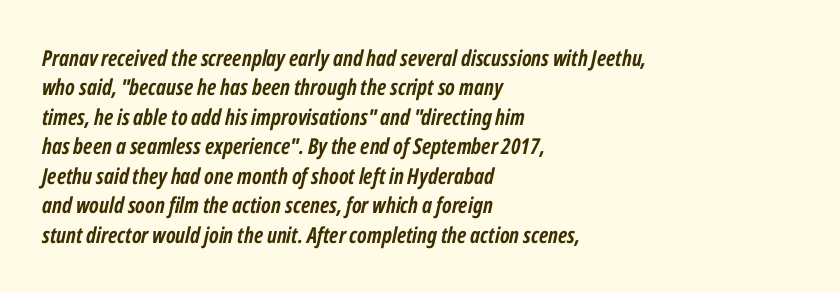
The image shows 22 px bold type, italic (leaning right); set left-aligned, normal line spacing (1.34x), normal letter spacing, not underlined.
